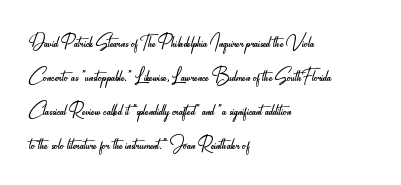
Decoration check: the copy has no underline. Teacher's note: observe the even left margin — that is flush-left alignment. Interline gaps are of average width in this sample. No chunkiness to these letters — they're not bold.
